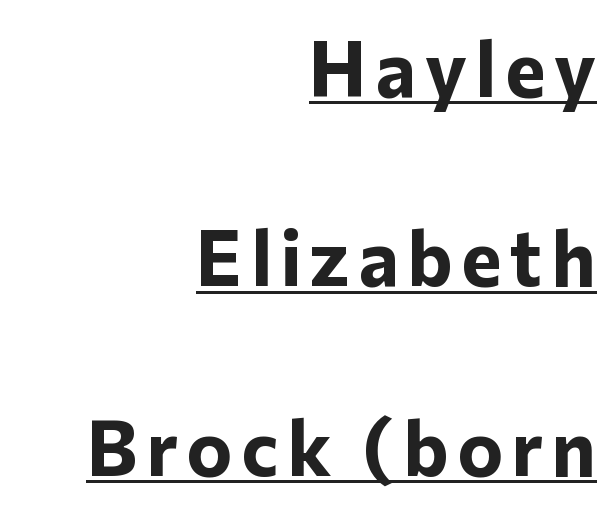
The image shows 77 px bold sans-serif type, upright; set right-aligned, loose line spacing (2.46x), underlined; low stroke contrast and a medium x-height.
